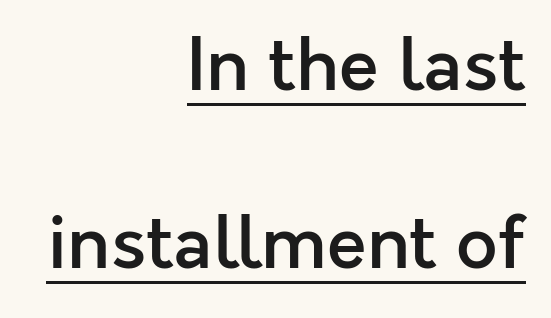
Each new line begins a long way beneath the previous one. Layout note: lines flush right. The letters stand upright; this is a roman face. Each letter's strokes conclude bluntly, with no projecting serifs. There is no visible air inserted between adjacent glyphs. Do the characters align in a grid? No, the font is proportional.
